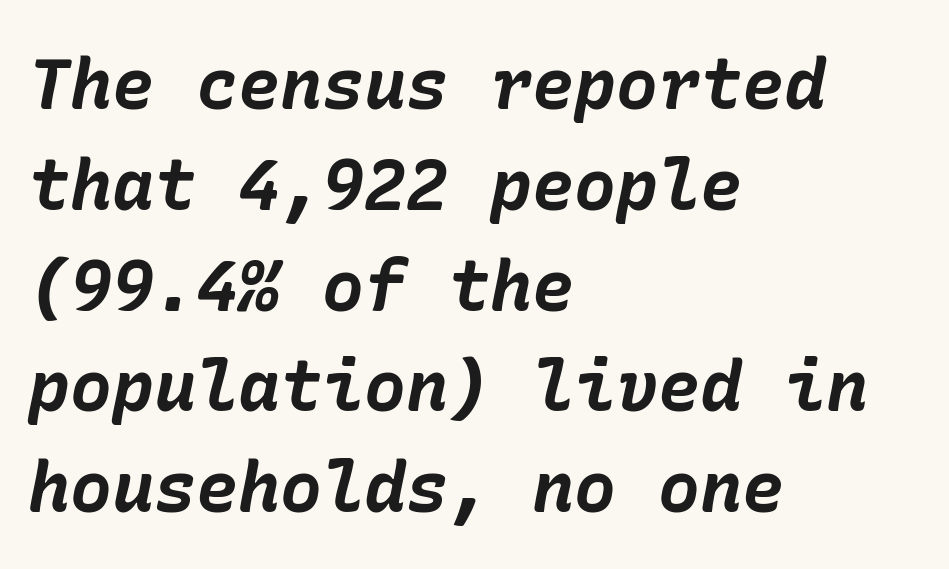
{"italic": "yes", "lean": "right", "slant_degrees": 10, "bold": "yes", "weight": "bold", "width": "normal", "stroke_contrast": "low", "x_height": "medium", "underline": "no", "align": "left", "line_spacing": "normal", "line_spacing_ratio": 1.44, "letter_spacing": "normal", "letter_spacing_em": 0.0, "glyph_px": 70}
